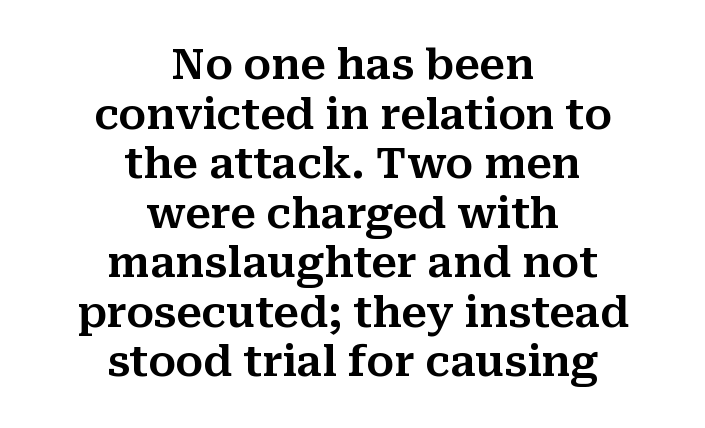
The image shows 42 px serif type, upright; set centered, line spacing 1.18x, normal letter spacing, not underlined; medium stroke contrast and a medium x-height.
